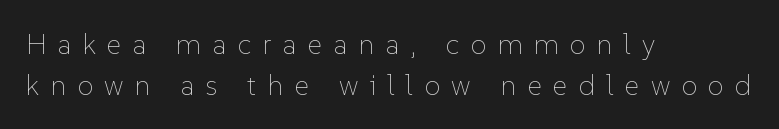
{"italic": "no", "bold": "no", "weight": "thin", "width": "normal", "stroke_contrast": "low", "x_height": "medium", "monospaced": "no", "underline": "no", "align": "left", "line_spacing": "normal", "line_spacing_ratio": 1.46, "letter_spacing": "wide", "letter_spacing_em": 0.41, "glyph_px": 28}
